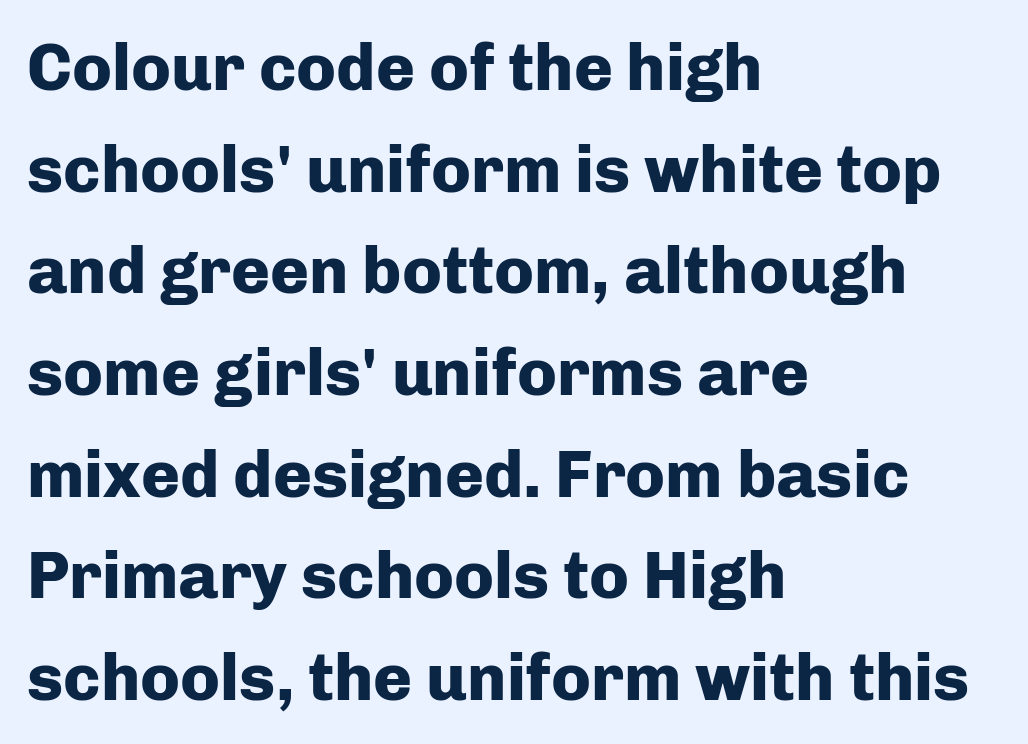
The image shows 66 px heavy sans-serif type, upright; set left-aligned, normal line spacing (1.54x), normal letter spacing, not underlined; low stroke contrast and a medium x-height.
